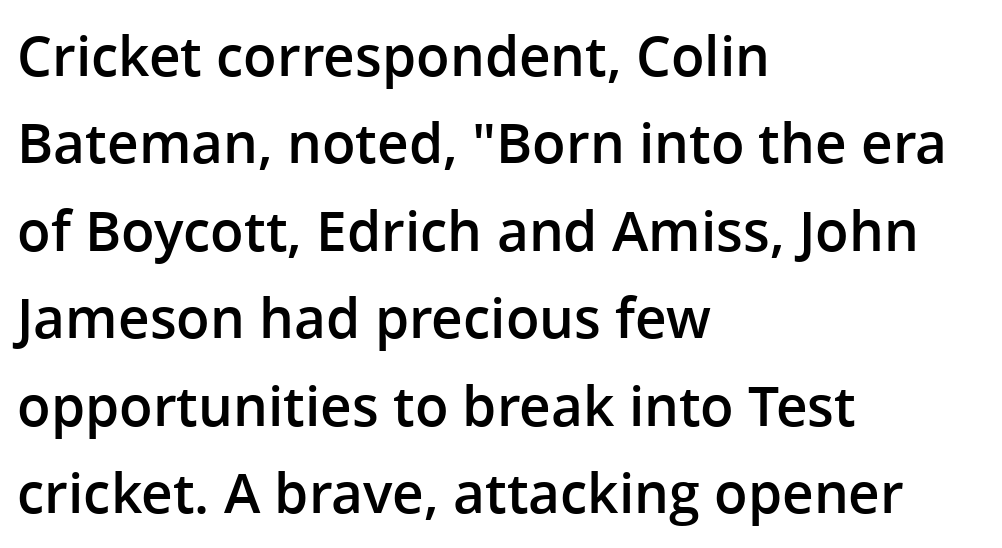
Whoever set this chose a conventional vertical rhythm. Descenders are the only things crossing below the line. The line texture is even and compact thanks to regular tracking. Style check: upright. The glyphs have the mass of a demibold cut, below bold. These lines are composed in type without serifs.
